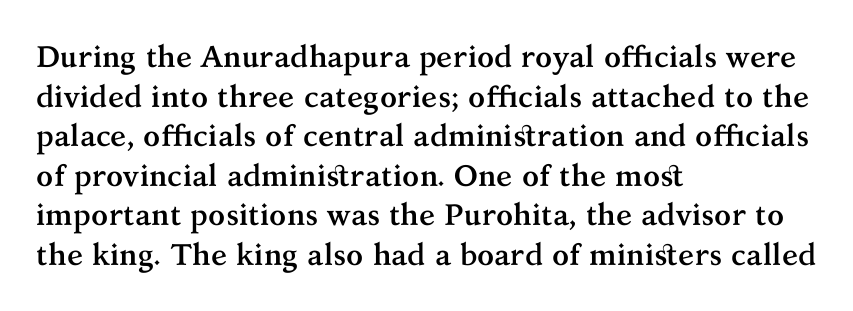
Q: Is the text bold? A: Yes.
Q: Is the text italic (slanted)? A: No, it is upright.
Q: Is the typeface a serif or a sans-serif typeface? A: Serif.
Q: Is the text underlined? A: No.
Q: How is the paragraph aligned? A: Left-aligned.
Q: Is the spacing between letters normal or unusually wide? A: Normal.
Q: Is the spacing between lines tight, normal or loose? A: Normal.
Q: Width (condensed, normal, or wide)? A: Normal.
Q: Stroke contrast? A: Medium.
Q: x-height? A: Medium.
Q: Monospaced? A: No.
